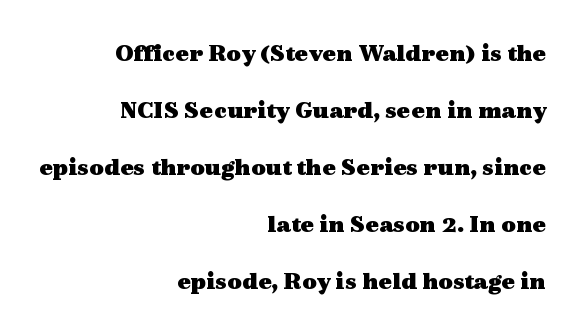
The image shows 25 px bold type, upright; set right-aligned, loose line spacing (2.28x), normal letter spacing, not underlined.
